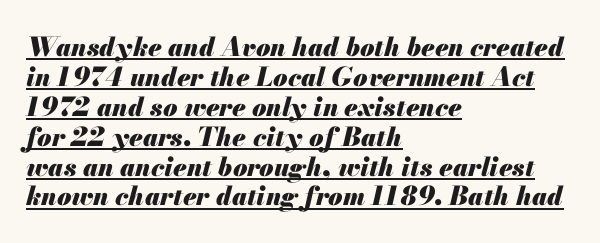
The image shows 26 px bold type, italic (leaning right); set left-aligned, tight line spacing (1.15x), normal letter spacing, underlined.
